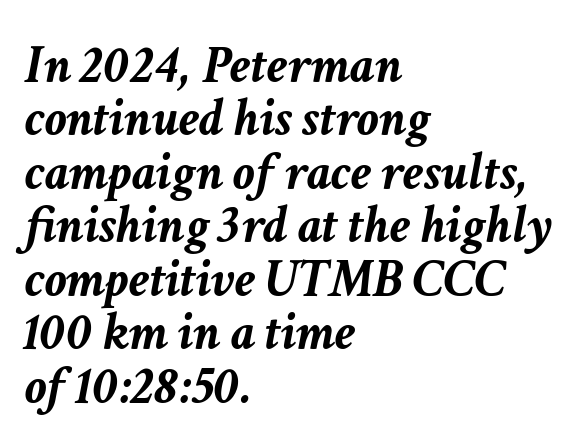
The image shows 54 px semibold type, italic (leaning right); set left-aligned, tight line spacing (0.99x), normal letter spacing, not underlined; low stroke contrast and a medium x-height.
